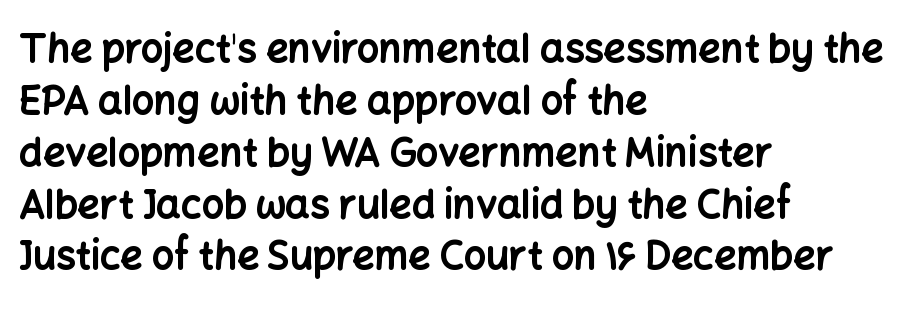
Think of a printed novel: that variable character pitch is what you see here. Nope, not italic — everything's standing straight. The line texture is even and compact thanks to regular tracking. Leading matches the norm, producing a regular column.
